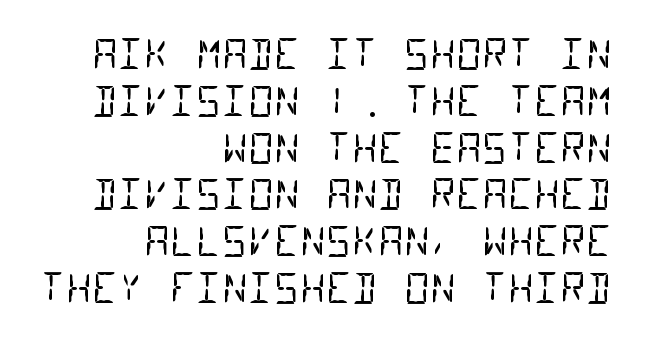
Q: Is the text bold? A: No.
Q: Is the typeface a serif or a sans-serif typeface? A: Sans-serif.
Q: Is the text underlined? A: No.
Q: How is the paragraph aligned? A: Right-aligned.
Q: Is the spacing between letters normal or unusually wide? A: Normal.
Q: Width (condensed, normal, or wide)? A: Condensed.
Q: Stroke contrast? A: Low.
Q: x-height? A: Large.
Q: Monospaced? A: Yes.
